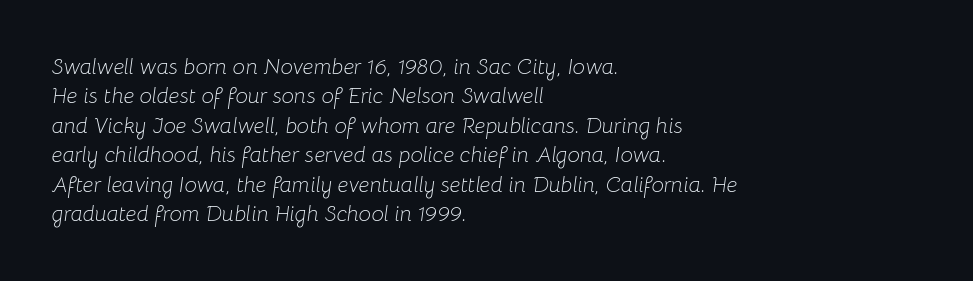
The image shows 22 px text type, italic (leaning right); set left-aligned, normal line spacing (1.34x), normal letter spacing, not underlined.
